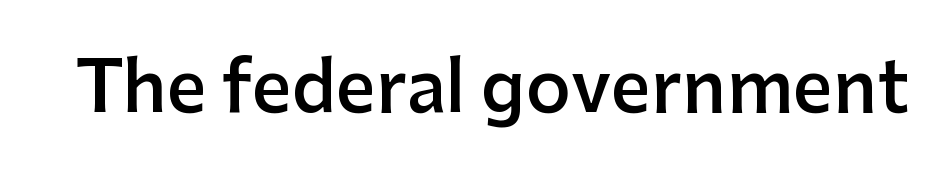
Q: Is the text bold? A: Semi-bold.
Q: Is the text italic (slanted)? A: No, it is upright.
Q: Is the typeface a serif or a sans-serif typeface? A: Sans-serif.
Q: Is the text underlined? A: No.
Q: Is the spacing between letters normal or unusually wide? A: Normal.
Q: Width (condensed, normal, or wide)? A: Normal.
Q: Stroke contrast? A: Low.
Q: x-height? A: Medium.
Q: Monospaced? A: No.
